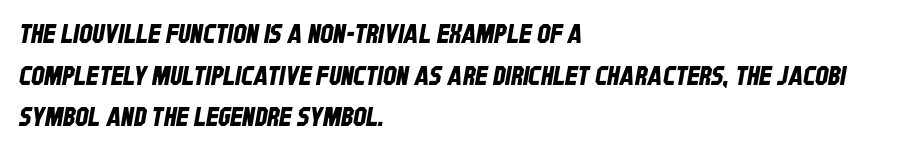
The image shows 26 px text type; set left-aligned, normal line spacing (1.6x), normal letter spacing, not underlined.
